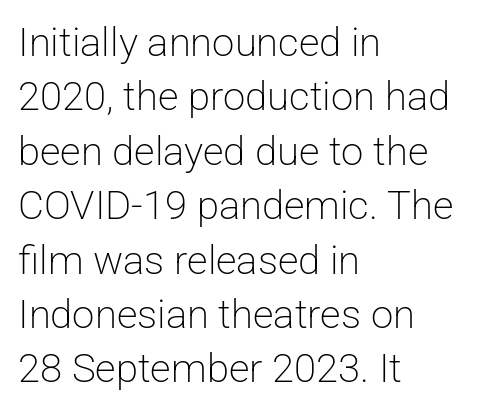
Q: Is the text bold? A: No.
Q: Is the text italic (slanted)? A: No, it is upright.
Q: Is the typeface a serif or a sans-serif typeface? A: Sans-serif.
Q: Is the text underlined? A: No.
Q: How is the paragraph aligned? A: Left-aligned.
Q: Is the spacing between letters normal or unusually wide? A: Normal.
Q: Is the spacing between lines tight, normal or loose? A: Normal.
Q: Width (condensed, normal, or wide)? A: Normal.
Q: Stroke contrast? A: Low.
Q: x-height? A: Medium.
Q: Monospaced? A: No.
